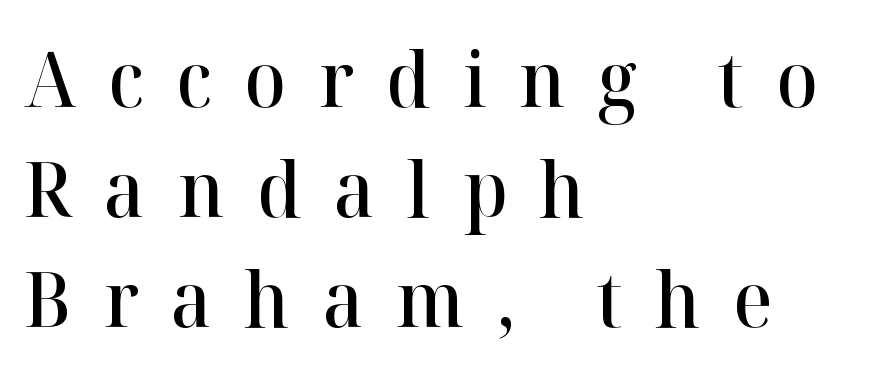
The image shows 77 px semibold serif type, upright; set left-aligned, normal line spacing (1.43x), unusually wide letter spacing (+0.42 em), not underlined; high stroke contrast and a medium x-height.
